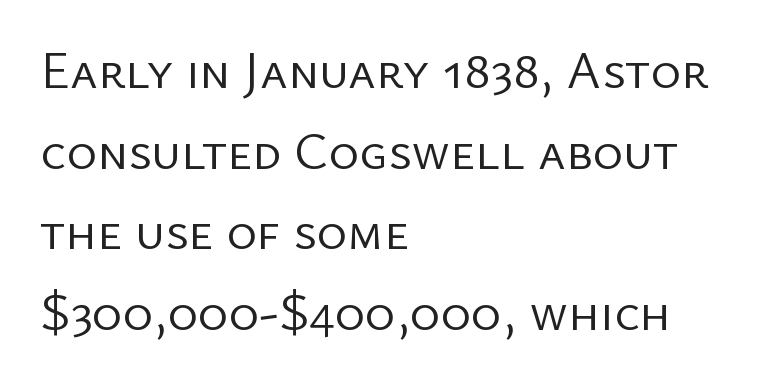
Q: Is the text bold? A: No.
Q: Is the text italic (slanted)? A: No, it is upright.
Q: Is the typeface a serif or a sans-serif typeface? A: Sans-serif.
Q: Is the text underlined? A: No.
Q: How is the paragraph aligned? A: Left-aligned.
Q: Is the spacing between letters normal or unusually wide? A: Normal.
Q: Is the spacing between lines tight, normal or loose? A: Normal.
Q: Width (condensed, normal, or wide)? A: Normal.
Q: Stroke contrast? A: Low.
Q: x-height? A: Medium.
Q: Monospaced? A: No.
